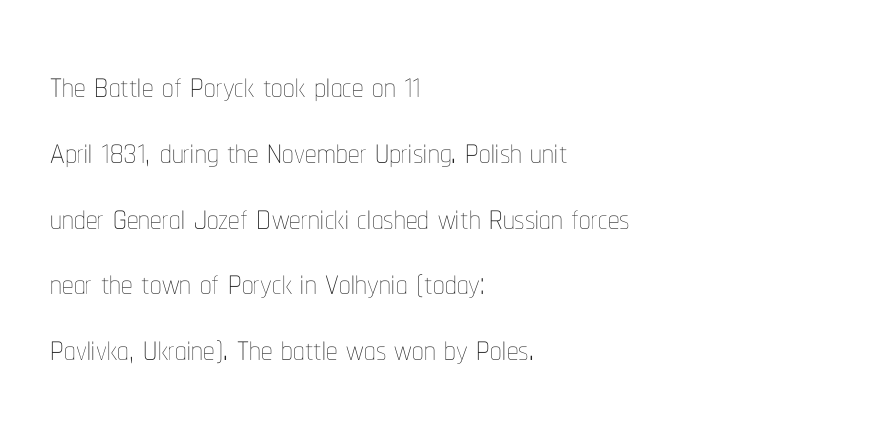
The image shows 46 px thin, condensed type, upright; set left-aligned, normal line spacing (1.43x), normal letter spacing, not underlined; low stroke contrast and a medium x-height.
